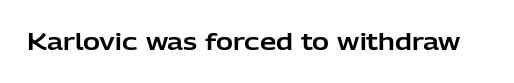
{"italic": "no", "underline": "no", "letter_spacing": "normal", "letter_spacing_em": 0.0, "glyph_px": 23}
